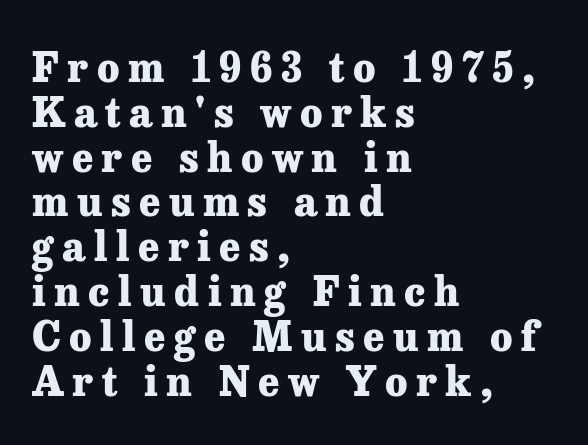
{"serif": "yes", "italic": "no", "bold": "yes", "weight": "heavy", "width": "normal", "stroke_contrast": "low", "x_height": "medium", "monospaced": "no", "underline": "no", "align": "left", "line_spacing": "tight", "line_spacing_ratio": 1.12, "letter_spacing": "wide", "letter_spacing_em": 0.21, "glyph_px": 40}
